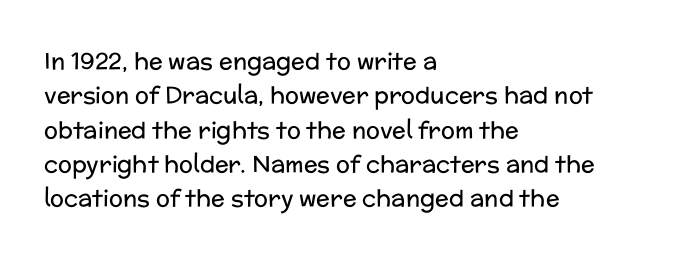
The vertical gap from one line to the next is medium. These lines were composed using upright roman letters. Horizontal alignment here is leftward, the default for most running prose. The gaps between neighbouring characters are ordinary and unremarkable. Weight: regular or lighter.
